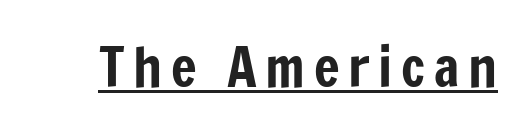
The image shows 54 px condensed sans-serif type, upright; set underlined; low stroke contrast and a medium x-height.
